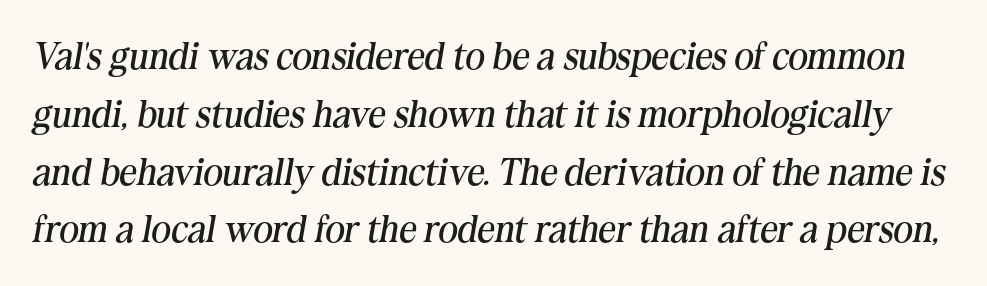
The image shows 38 px regular-weight serif type, italic (leaning right); set normal line spacing (1.52x), normal letter spacing, not underlined; medium stroke contrast and a medium x-height.
